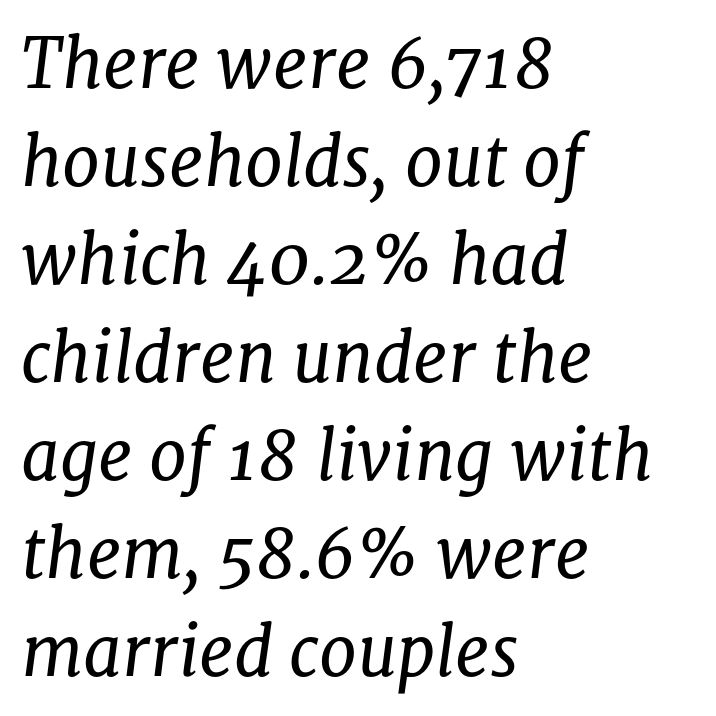
Q: Is the text bold? A: No.
Q: Is the text italic (slanted)? A: Yes, it leans right by about 8 degrees.
Q: Is the typeface a serif or a sans-serif typeface? A: Serif.
Q: Is the text underlined? A: No.
Q: How is the paragraph aligned? A: Left-aligned.
Q: Is the spacing between letters normal or unusually wide? A: Normal.
Q: Is the spacing between lines tight, normal or loose? A: Normal.
Q: Width (condensed, normal, or wide)? A: Normal.
Q: Stroke contrast? A: Low.
Q: x-height? A: Medium.
Q: Monospaced? A: No.
